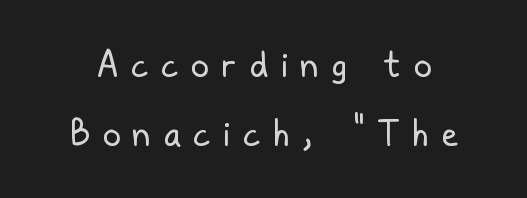
Q: Is the text bold? A: No.
Q: Is the text italic (slanted)? A: No, it is upright.
Q: Is the typeface a serif or a sans-serif typeface? A: Sans-serif.
Q: Is the text underlined? A: No.
Q: Is the spacing between letters normal or unusually wide? A: Unusually wide.
Q: Is the spacing between lines tight, normal or loose? A: Loose.
Q: Width (condensed, normal, or wide)? A: Condensed.
Q: Stroke contrast? A: Low.
Q: x-height? A: Medium.
Q: Monospaced? A: No.
